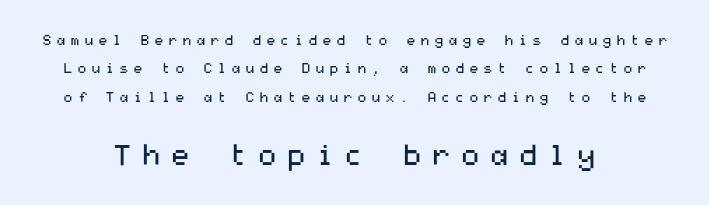
{"serif": "no", "italic": "no", "bold": "no", "weight": "regular", "width": "wide", "stroke_contrast": "medium", "x_height": "medium", "underline": "no", "align": "center", "line_spacing": "loose", "line_spacing_ratio": 2.02, "letter_spacing": "wide", "letter_spacing_em": 0.3, "larger_block": "second", "size_ratio": 2.07, "glyph_px": 29}
